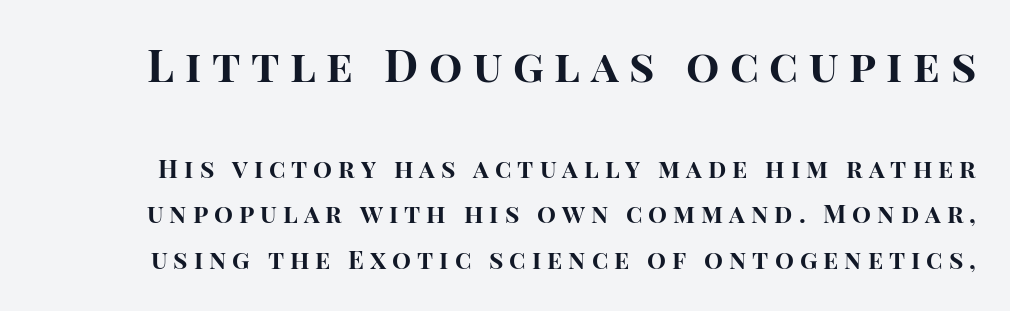
{"serif": "no", "italic": "no", "bold": "yes", "weight": "bold", "width": "normal", "stroke_contrast": "high", "x_height": "large", "monospaced": "no", "underline": "no", "line_spacing_ratio": 1.83, "letter_spacing": "wide", "letter_spacing_em": 0.24, "larger_block": "first", "size_ratio": 1.76, "glyph_px": 44}
